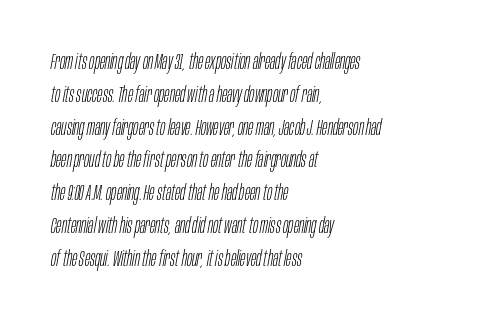
Q: Is the text bold? A: No.
Q: Is the text italic (slanted)? A: Yes, it leans right by about 10 degrees.
Q: Is the text underlined? A: No.
Q: How is the paragraph aligned? A: Left-aligned.
Q: Is the spacing between letters normal or unusually wide? A: Normal.
Q: Is the spacing between lines tight, normal or loose? A: Normal.
